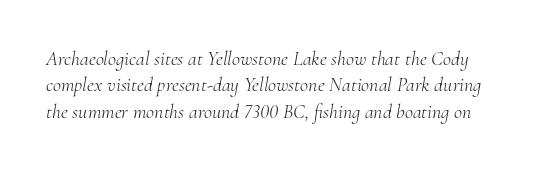
Q: Is the text bold? A: No.
Q: Is the text italic (slanted)? A: Yes, it leans right by about 10 degrees.
Q: Is the text underlined? A: No.
Q: Is the spacing between letters normal or unusually wide? A: Normal.
Q: Is the spacing between lines tight, normal or loose? A: Normal.
